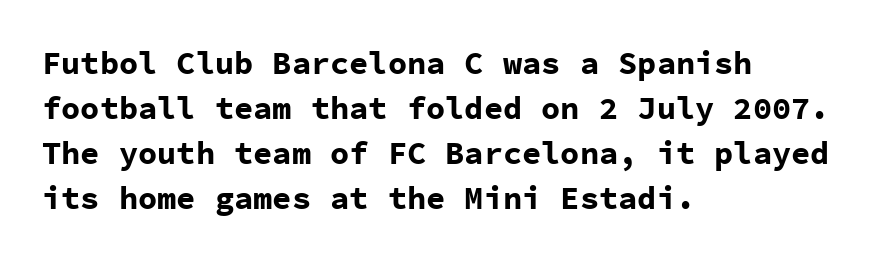
Q: Is the text bold? A: Yes.
Q: Is the text italic (slanted)? A: No, it is upright.
Q: Is the typeface a serif or a sans-serif typeface? A: Sans-serif.
Q: Is the text underlined? A: No.
Q: How is the paragraph aligned? A: Left-aligned.
Q: Is the spacing between letters normal or unusually wide? A: Normal.
Q: Is the spacing between lines tight, normal or loose? A: Normal.
Q: Width (condensed, normal, or wide)? A: Normal.
Q: Stroke contrast? A: Low.
Q: x-height? A: Medium.
Q: Monospaced? A: Yes.
